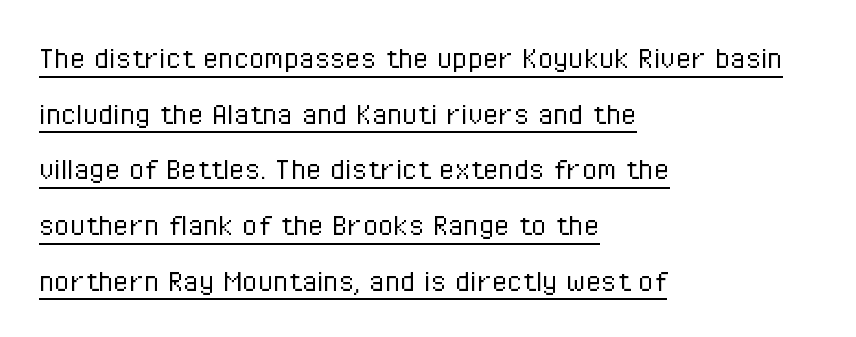
Characters follow at the spacing the type designer built in. The face used here is proportionally spaced, like ordinary book or web type. You can see a thin bar hugging the bottom of the glyphs. Successive baselines arrive at the customary interval. The font is comparable to plain body text, perhaps lighter. Stroke terminals: plain, sans-serif.
